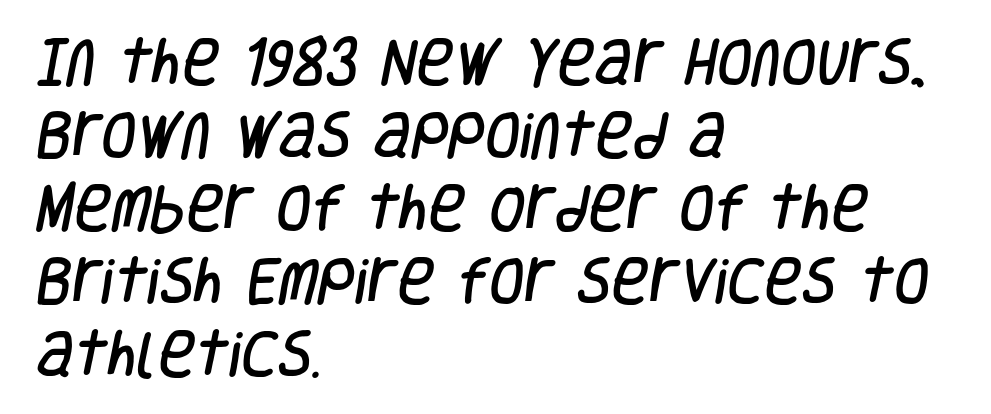
Q: Is the typeface a serif or a sans-serif typeface? A: Sans-serif.
Q: Is the text underlined? A: No.
Q: How is the paragraph aligned? A: Left-aligned.
Q: Is the spacing between letters normal or unusually wide? A: Normal.
Q: Is the spacing between lines tight, normal or loose? A: Normal.
Q: Width (condensed, normal, or wide)? A: Condensed.
Q: Stroke contrast? A: Low.
Q: x-height? A: Large.
Q: Monospaced? A: No.
